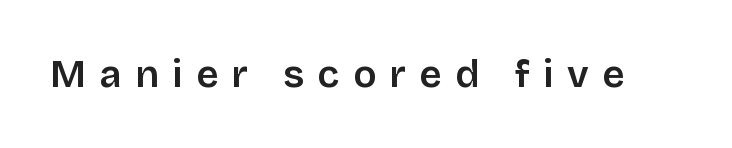
The image shows 39 px sans-serif type, upright; set unusually wide letter spacing (+0.34 em), not underlined; low stroke contrast and a large x-height.
